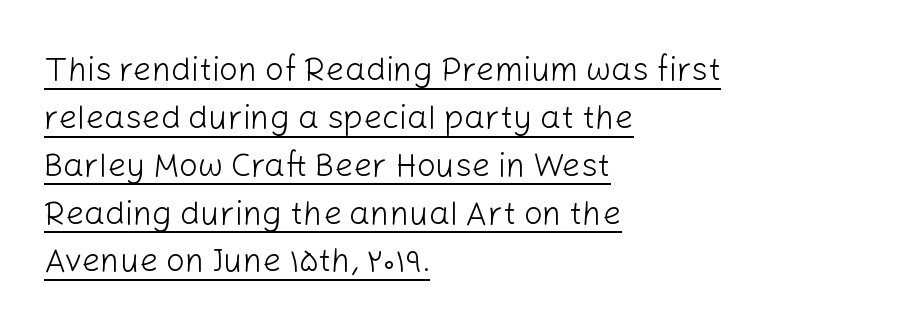
Q: Is the text bold? A: No.
Q: Is the text italic (slanted)? A: No, it is upright.
Q: Is the typeface a serif or a sans-serif typeface? A: Sans-serif.
Q: Is the text underlined? A: Yes.
Q: How is the paragraph aligned? A: Left-aligned.
Q: Is the spacing between letters normal or unusually wide? A: Normal.
Q: Is the spacing between lines tight, normal or loose? A: Normal.
Q: Width (condensed, normal, or wide)? A: Normal.
Q: Stroke contrast? A: Low.
Q: x-height? A: Medium.
Q: Monospaced? A: No.
